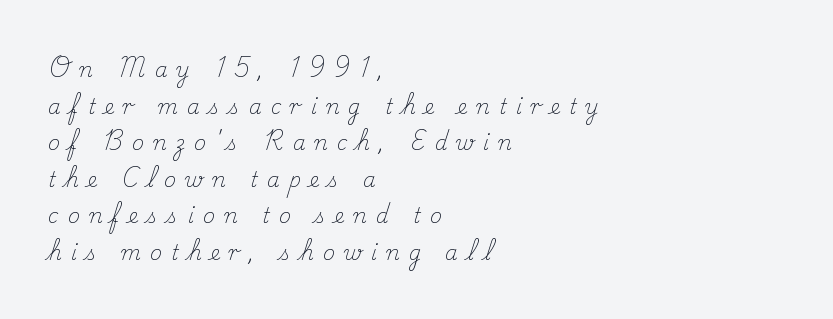
The image shows 20 px text type; set left-aligned, line spacing 1.83x, unusually wide letter spacing (+0.46 em), not underlined.
